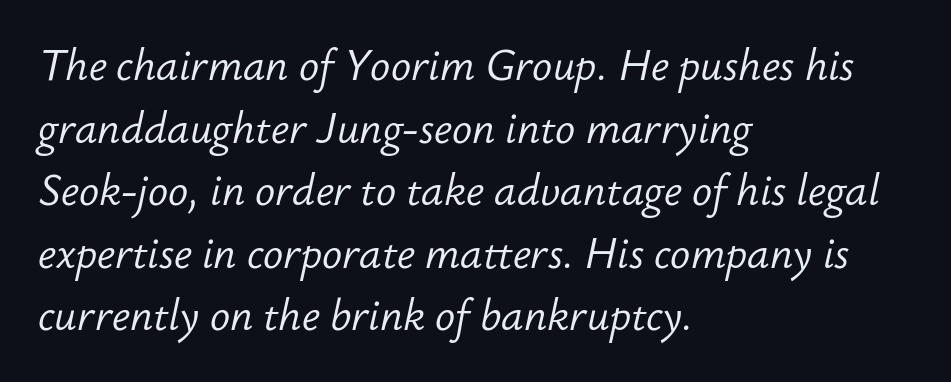
No chunkiness to these letters — they're not bold. The text carries the slant typical of an italic or oblique font. The space directly below the letters is spotless. A typesetter would call this zero additional tracking.
